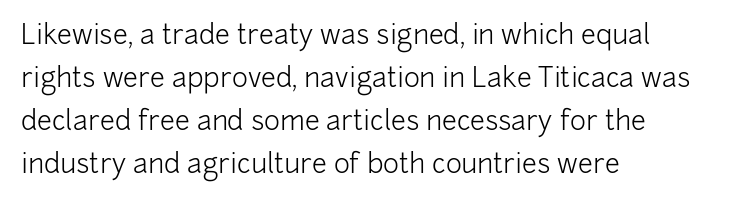
Q: Is the text bold? A: No.
Q: Is the text italic (slanted)? A: No, it is upright.
Q: Is the text underlined? A: No.
Q: How is the paragraph aligned? A: Left-aligned.
Q: Is the spacing between letters normal or unusually wide? A: Normal.
Q: Is the spacing between lines tight, normal or loose? A: Normal.
